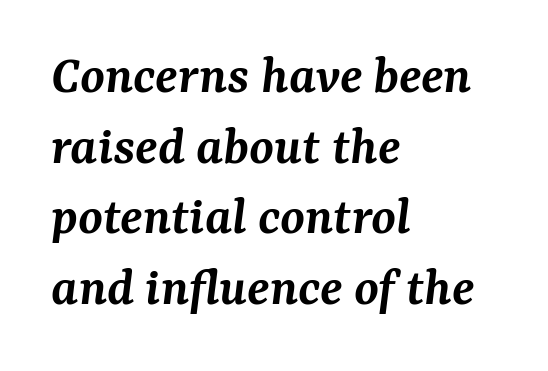
{"serif": "yes", "italic": "yes", "lean": "right", "slant_degrees": 7, "bold": "semi", "weight": "semibold", "width": "normal", "stroke_contrast": "medium", "x_height": "medium", "monospaced": "no", "underline": "no", "align": "left", "line_spacing": "normal", "line_spacing_ratio": 1.26, "letter_spacing": "normal", "letter_spacing_em": 0.0, "glyph_px": 56}
